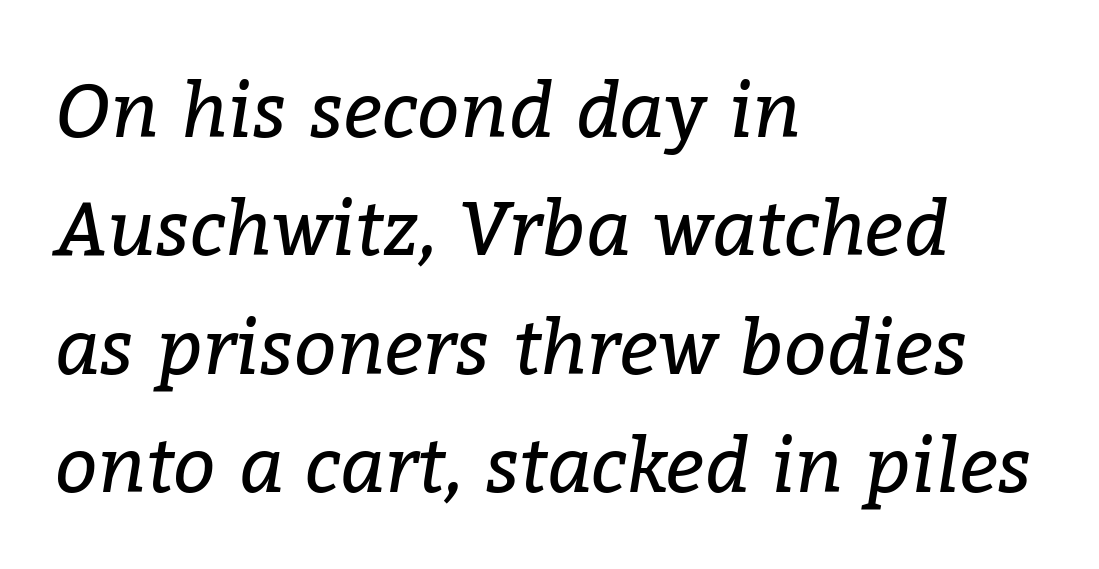
{"serif": "yes", "italic": "yes", "lean": "right", "slant_degrees": 9, "bold": "no", "weight": "regular", "width": "normal", "stroke_contrast": "low", "x_height": "medium", "monospaced": "no", "underline": "no", "align": "left", "line_spacing": "normal", "line_spacing_ratio": 1.58, "letter_spacing": "normal", "letter_spacing_em": 0.0, "glyph_px": 75}
